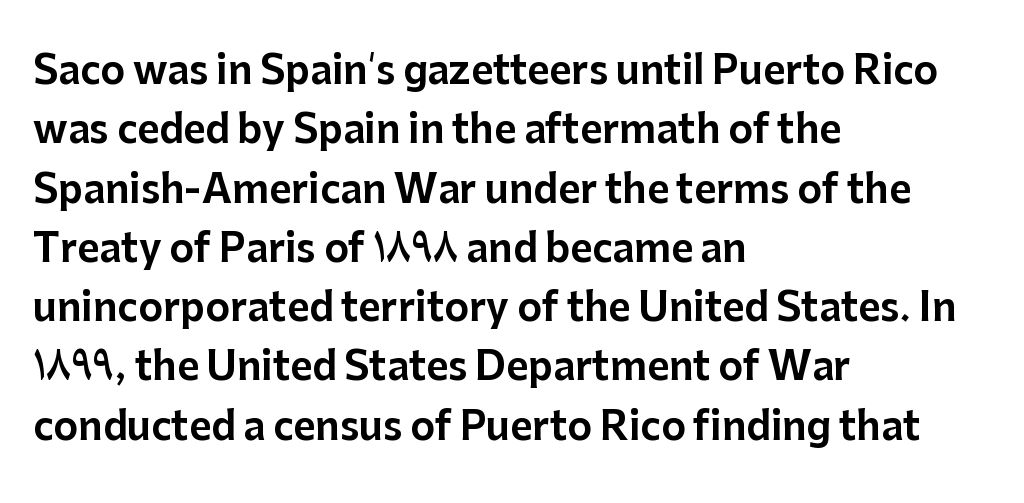
{"serif": "no", "italic": "no", "width": "normal", "stroke_contrast": "low", "x_height": "medium", "monospaced": "no", "underline": "no", "align": "left", "line_spacing": "normal", "line_spacing_ratio": 1.56, "letter_spacing": "normal", "letter_spacing_em": 0.0, "glyph_px": 38}
